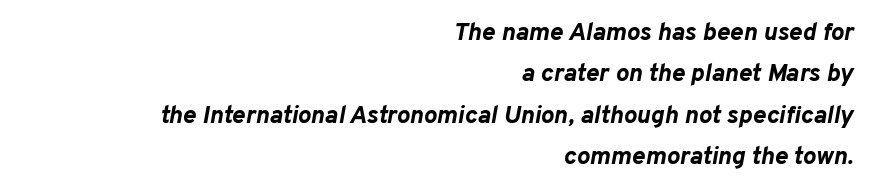
Alignment: flush right. Italic: yes, the glyphs are oblique. The face used here is rendered with its standard letterfit. Weight: bold. Rows of type keep a routine distance in the vertical direction.
